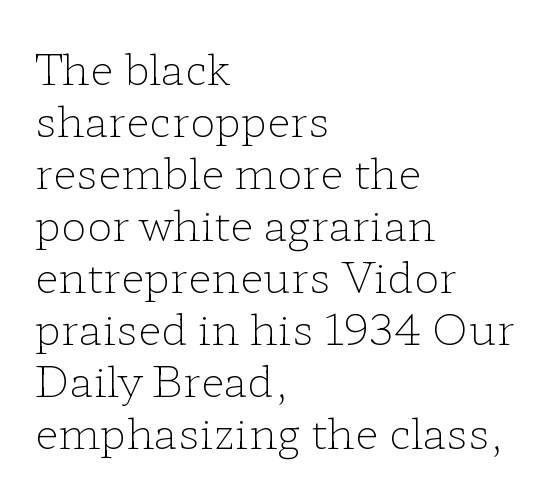
{"serif": "yes", "italic": "no", "bold": "no", "weight": "light", "width": "wide", "stroke_contrast": "low", "x_height": "medium", "monospaced": "no", "underline": "no", "align": "left", "line_spacing_ratio": 1.21, "letter_spacing": "normal", "letter_spacing_em": 0.0, "glyph_px": 43}
